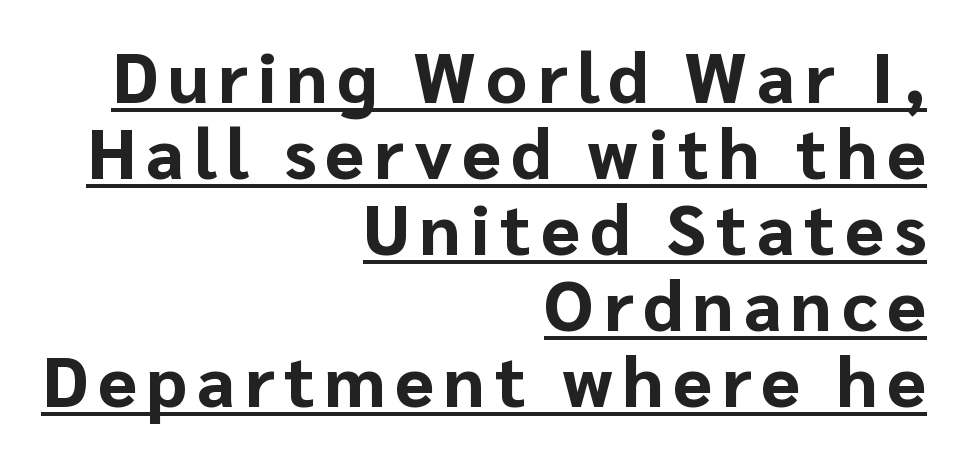
The image shows 71 px bold sans-serif type, upright; set right-aligned, tight line spacing (1.07x), underlined; low stroke contrast and a medium x-height.
